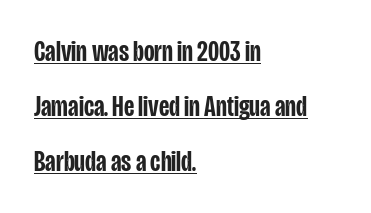
Rendered with straight, roman letterforms. Here the glyphs are tracked normally, forming tight word shapes. Alignment: flush left. The letters advance in unequal steps, a hallmark of proportional type.
